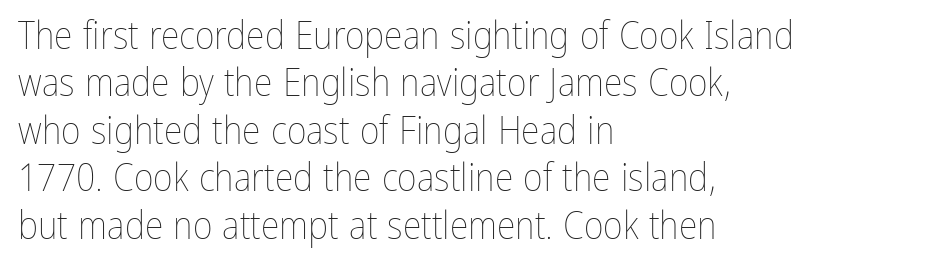
Q: Is the text bold? A: No.
Q: Is the text italic (slanted)? A: No, it is upright.
Q: Is the text underlined? A: No.
Q: How is the paragraph aligned? A: Left-aligned.
Q: Is the spacing between letters normal or unusually wide? A: Normal.
Q: Is the spacing between lines tight, normal or loose? A: Normal.
Q: Width (condensed, normal, or wide)? A: Condensed.
Q: Stroke contrast? A: Low.
Q: x-height? A: Medium.
Q: Monospaced? A: No.
